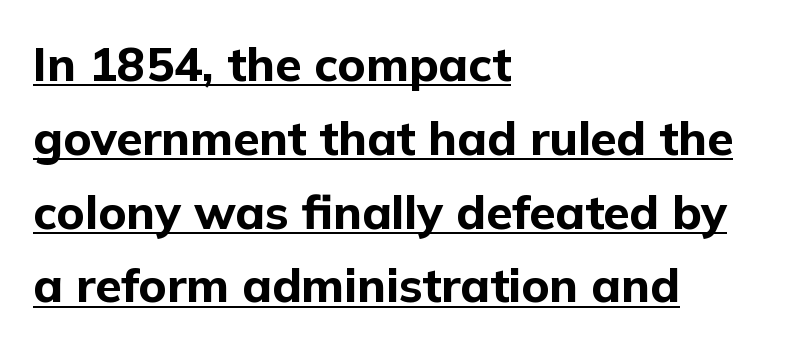
{"serif": "no", "italic": "no", "bold": "yes", "weight": "bold", "width": "normal", "stroke_contrast": "low", "x_height": "medium", "monospaced": "no", "underline": "yes", "align": "left", "line_spacing": "normal", "line_spacing_ratio": 1.57, "letter_spacing": "normal", "letter_spacing_em": 0.0, "glyph_px": 47}
